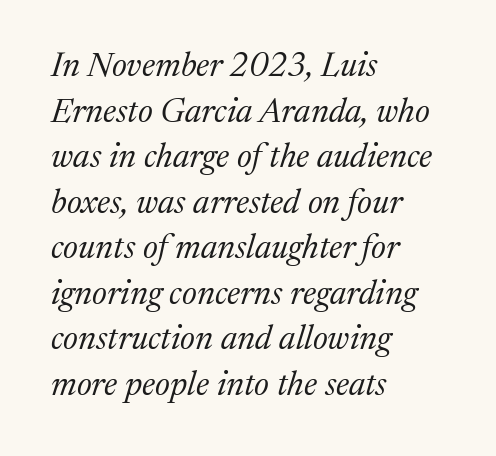
Compared with a typical body face, this is equally light or lighter still. Horizontal bands of white between lines are of average thickness. Default kerning and tracking; the words read as compact shapes. A serif font was chosen for this passage.
